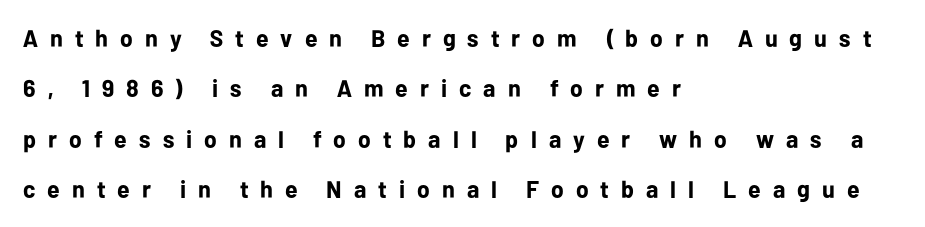
{"italic": "no", "bold": "yes", "underline": "no", "align": "left", "line_spacing": "loose", "line_spacing_ratio": 2.1, "letter_spacing": "wide", "letter_spacing_em": 0.5, "glyph_px": 24}
